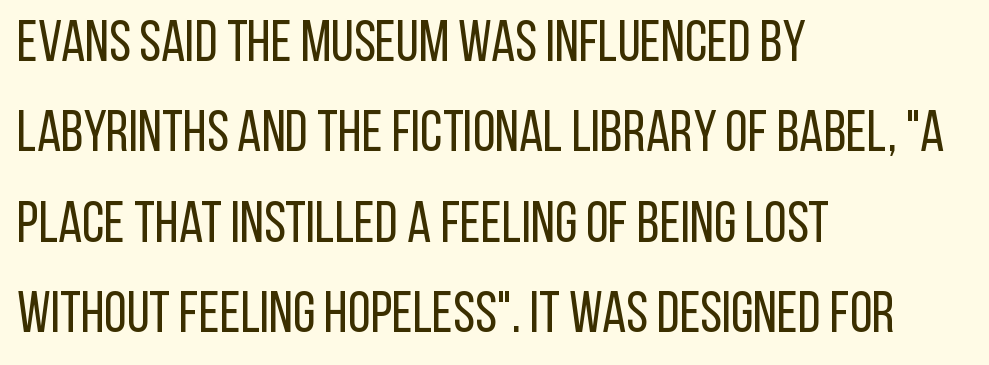
The image shows 58 px regular-weight, condensed sans-serif type, upright; set left-aligned, normal line spacing (1.56x), normal letter spacing, not underlined; low stroke contrast and a large x-height.
